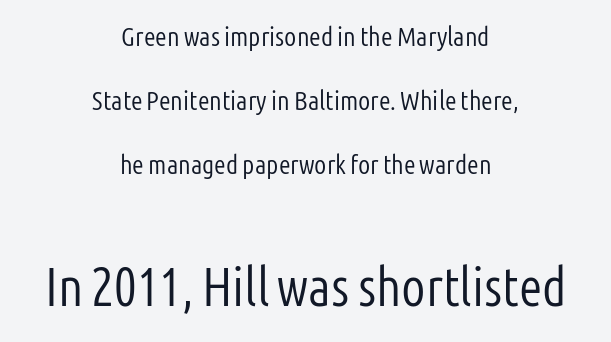
Q: Is the text bold? A: No.
Q: Is the text italic (slanted)? A: No, it is upright.
Q: Is the typeface a serif or a sans-serif typeface? A: Sans-serif.
Q: Is the text underlined? A: No.
Q: How is the paragraph aligned? A: Centered.
Q: Is the spacing between letters normal or unusually wide? A: Normal.
Q: Is the spacing between lines tight, normal or loose? A: Loose.
Q: Which block of text is set in a larger size, the first (top) or the second (bottom)? A: The second (bottom) one.
Q: Width (condensed, normal, or wide)? A: Condensed.
Q: Stroke contrast? A: Low.
Q: x-height? A: Medium.
Q: Monospaced? A: No.
